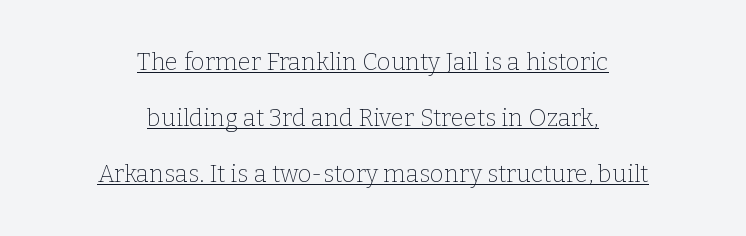
{"italic": "no", "bold": "no", "underline": "yes", "align": "center", "line_spacing": "loose", "line_spacing_ratio": 2.33, "letter_spacing": "normal", "letter_spacing_em": 0.0, "glyph_px": 24}
